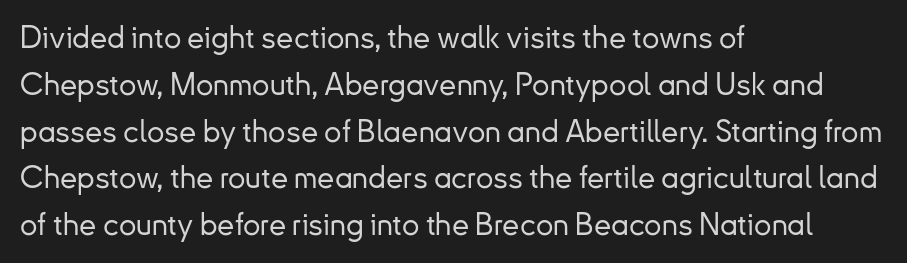
The letters stand upright; this is a roman face. Quick note: underline off. Letter spacing: default. The characters display no serif detailing; their extremities are plain.
